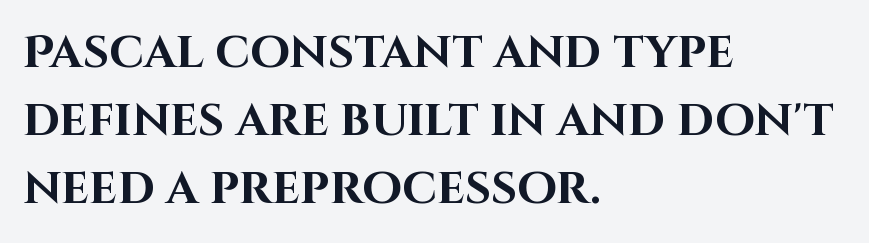
{"serif": "no", "italic": "no", "bold": "yes", "weight": "bold", "width": "normal", "stroke_contrast": "high", "x_height": "large", "monospaced": "no", "underline": "no", "align": "left", "line_spacing": "normal", "line_spacing_ratio": 1.51, "letter_spacing": "normal", "letter_spacing_em": 0.0, "glyph_px": 45}
